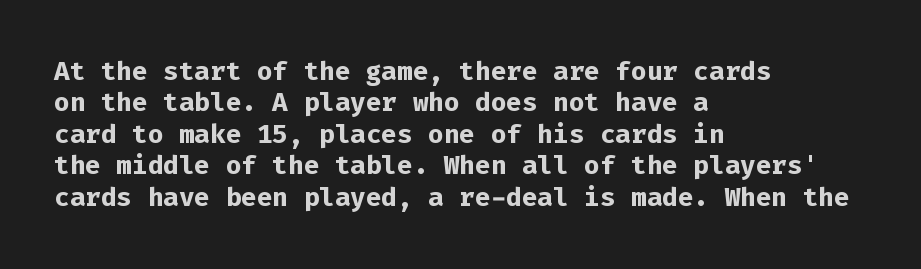
Posture: straight, roman, zero tilt. A student would call this left alignment; a typographer would say flush left, rag right. Rule under the text: the space is simply empty. Between one letter and the next there's only the usual sliver of space. Plenty of ink on the page — the face is bold.
